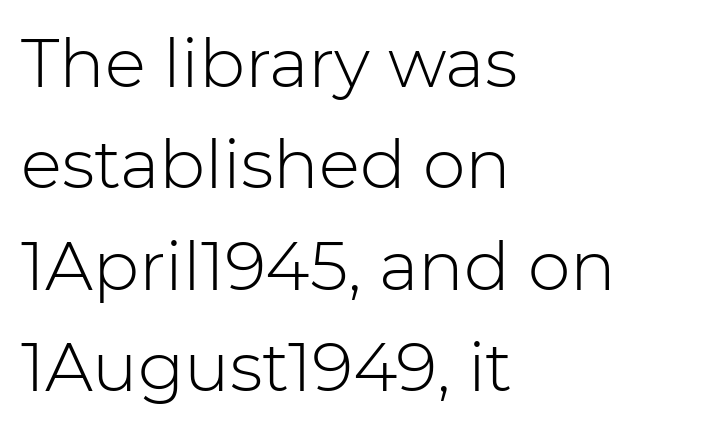
The image shows 68 px light sans-serif type, upright; set left-aligned, normal line spacing (1.49x), normal letter spacing, not underlined; low stroke contrast and a medium x-height.
